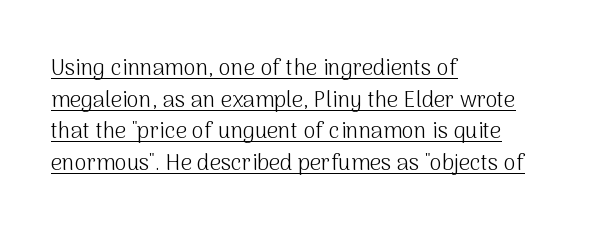
Q: Is the text bold? A: No.
Q: Is the text italic (slanted)? A: No, it is upright.
Q: Is the text underlined? A: Yes.
Q: How is the paragraph aligned? A: Left-aligned.
Q: Is the spacing between letters normal or unusually wide? A: Normal.
Q: Is the spacing between lines tight, normal or loose? A: Normal.
